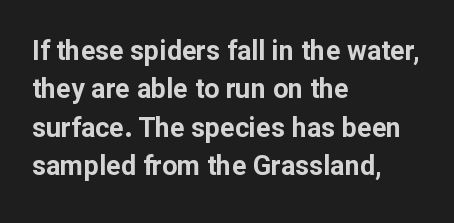
{"italic": "no", "bold": "yes", "underline": "no", "align": "left", "line_spacing": "normal", "line_spacing_ratio": 1.42, "letter_spacing": "normal", "letter_spacing_em": 0.0, "glyph_px": 27}
